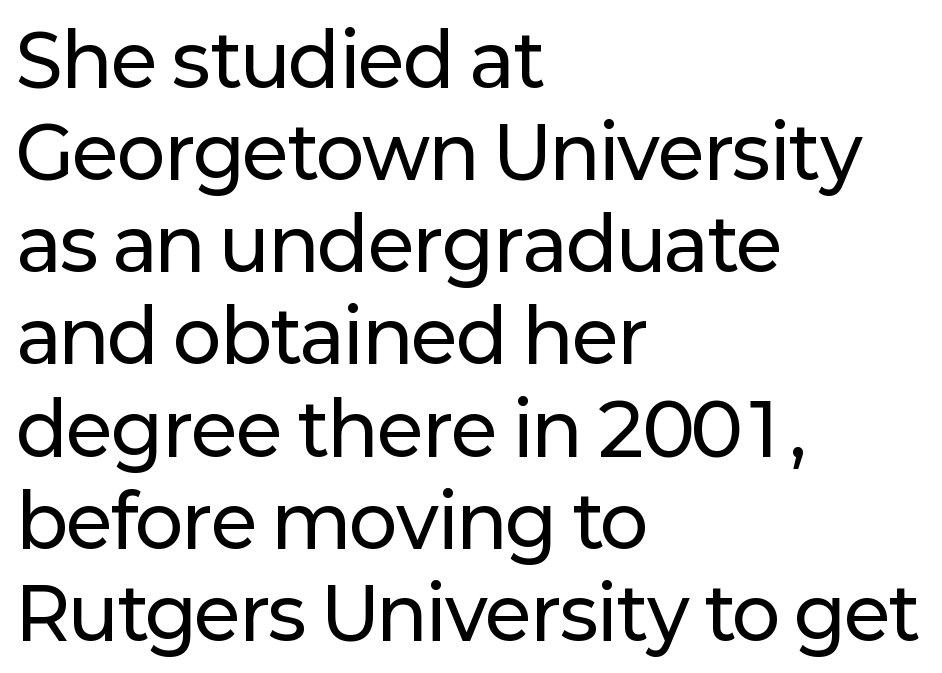
{"serif": "no", "italic": "no", "width": "normal", "stroke_contrast": "low", "x_height": "medium", "monospaced": "no", "underline": "no", "align": "left", "line_spacing": "normal", "line_spacing_ratio": 1.28, "letter_spacing": "normal", "letter_spacing_em": 0.0, "glyph_px": 72}
